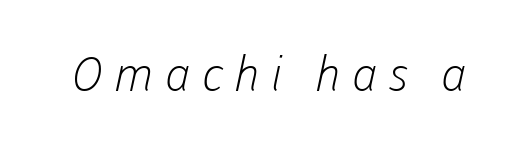
Heft: none added — not bold. Anything drawn beneath the words? Only blank space. Typographically, this falls in the sans-serif category. The face used here is proportionally spaced, like ordinary book or web type. Short note: letters widely spaced.
